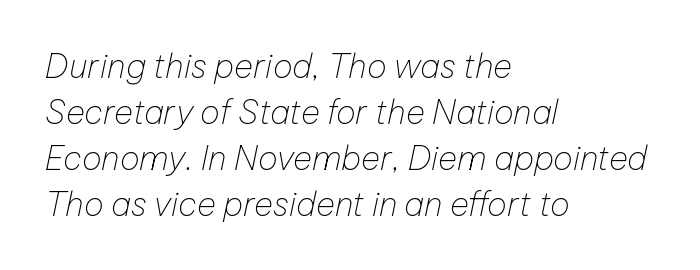
The image shows 33 px thin type, italic (leaning right); set left-aligned, normal line spacing (1.39x), normal letter spacing, not underlined; low stroke contrast and a medium x-height.
